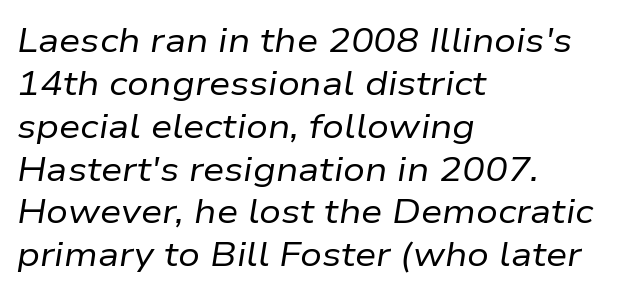
Q: Is the text bold? A: No.
Q: Is the text italic (slanted)? A: Yes, it leans right by about 9 degrees.
Q: Is the text underlined? A: No.
Q: How is the paragraph aligned? A: Left-aligned.
Q: Is the spacing between letters normal or unusually wide? A: Normal.
Q: Is the spacing between lines tight, normal or loose? A: Normal.
Q: Width (condensed, normal, or wide)? A: Normal.
Q: Stroke contrast? A: Low.
Q: x-height? A: Medium.
Q: Monospaced? A: No.
